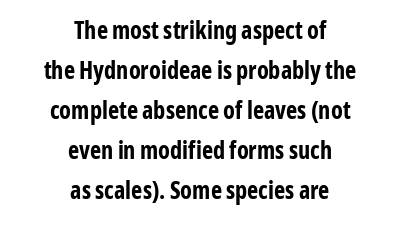
The image shows 24 px bold type, upright; set centered, normal line spacing (1.67x), normal letter spacing, not underlined.
